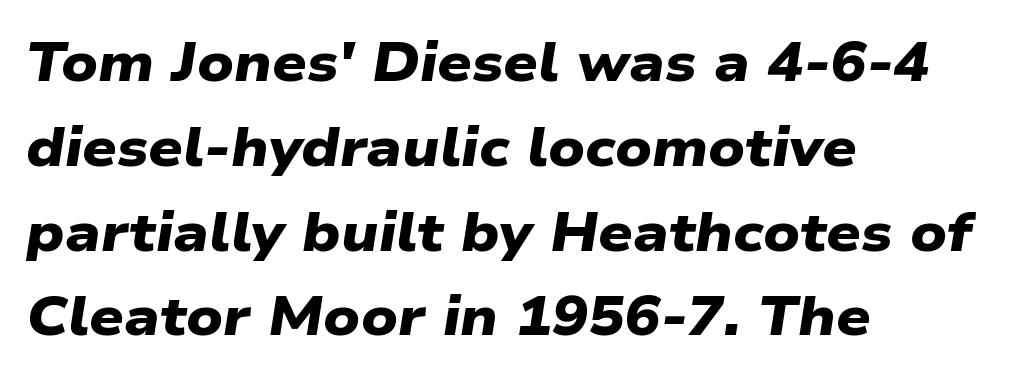
The lines sit at an ordinary, default distance from one another. The area under the type is left untouched. The face used here is rendered with its standard letterfit. Is this a sans? Yes — the strokes have no serifs. The ragged edge is on the right, which tells us the setting is flush left.
